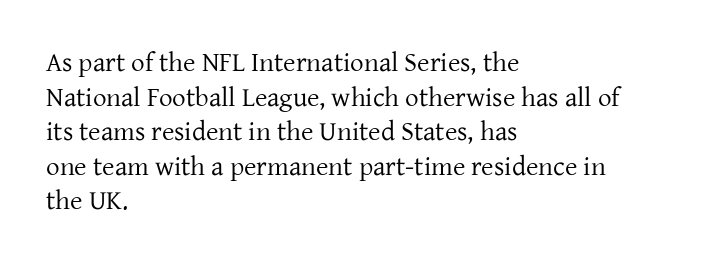
The block of text has a typical density, with ordinary space between rows. Which margin do the lines hug? The left one — the right edge is uneven. The space directly below the letters is spotless. This is the regular roman posture of the typeface. Does extra space separate the letters? No, they use regular spacing.
